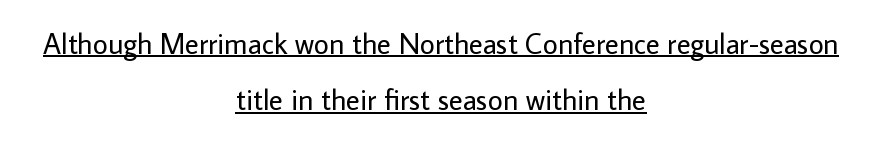
In designer terms, the underline attribute is active on this setting. The typography opts for an upright posture over an oblique one. The lines are spread far apart with generous leading. The strokes are not fattened; the text isn't bold.
